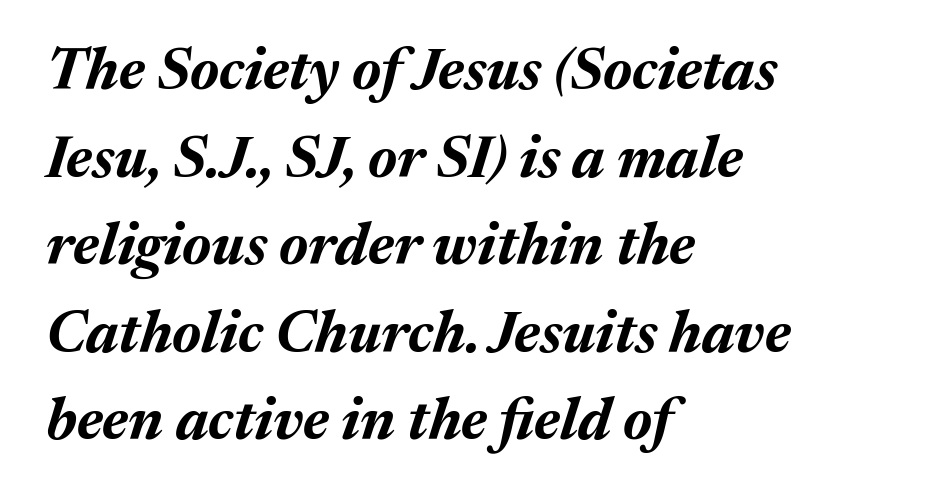
Q: Is the text bold? A: Yes.
Q: Is the text italic (slanted)? A: Yes, it leans right by about 17 degrees.
Q: Is the text underlined? A: No.
Q: How is the paragraph aligned? A: Left-aligned.
Q: Is the spacing between letters normal or unusually wide? A: Normal.
Q: Is the spacing between lines tight, normal or loose? A: Normal.
Q: Width (condensed, normal, or wide)? A: Normal.
Q: Stroke contrast? A: Medium.
Q: x-height? A: Medium.
Q: Monospaced? A: No.
